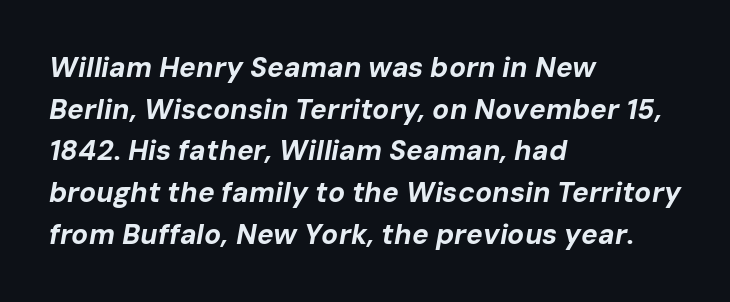
Q: Is the text bold? A: Yes.
Q: Is the text italic (slanted)? A: Yes, it leans right by about 10 degrees.
Q: Is the text underlined? A: No.
Q: How is the paragraph aligned? A: Left-aligned.
Q: Is the spacing between letters normal or unusually wide? A: Normal.
Q: Is the spacing between lines tight, normal or loose? A: Normal.
Q: Width (condensed, normal, or wide)? A: Normal.
Q: Stroke contrast? A: Low.
Q: x-height? A: Medium.
Q: Monospaced? A: No.
